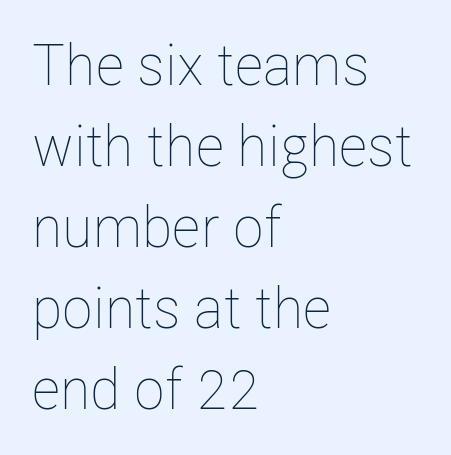
Q: Is the text bold? A: No.
Q: Is the text italic (slanted)? A: No, it is upright.
Q: Is the text underlined? A: No.
Q: How is the paragraph aligned? A: Left-aligned.
Q: Is the spacing between letters normal or unusually wide? A: Normal.
Q: Is the spacing between lines tight, normal or loose? A: Normal.
Q: Width (condensed, normal, or wide)? A: Condensed.
Q: Stroke contrast? A: Low.
Q: x-height? A: Medium.
Q: Monospaced? A: No.
